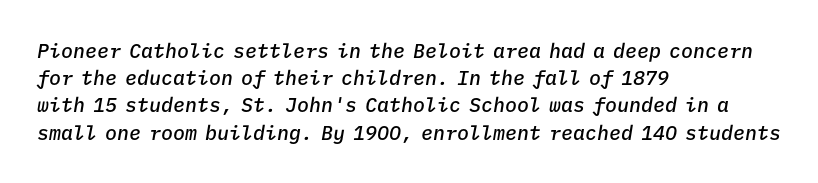
{"italic": "yes", "lean": "right", "slant_degrees": 9, "bold": "semi", "underline": "no", "align": "left", "line_spacing": "normal", "line_spacing_ratio": 1.36, "letter_spacing": "normal", "letter_spacing_em": 0.0, "glyph_px": 20}
